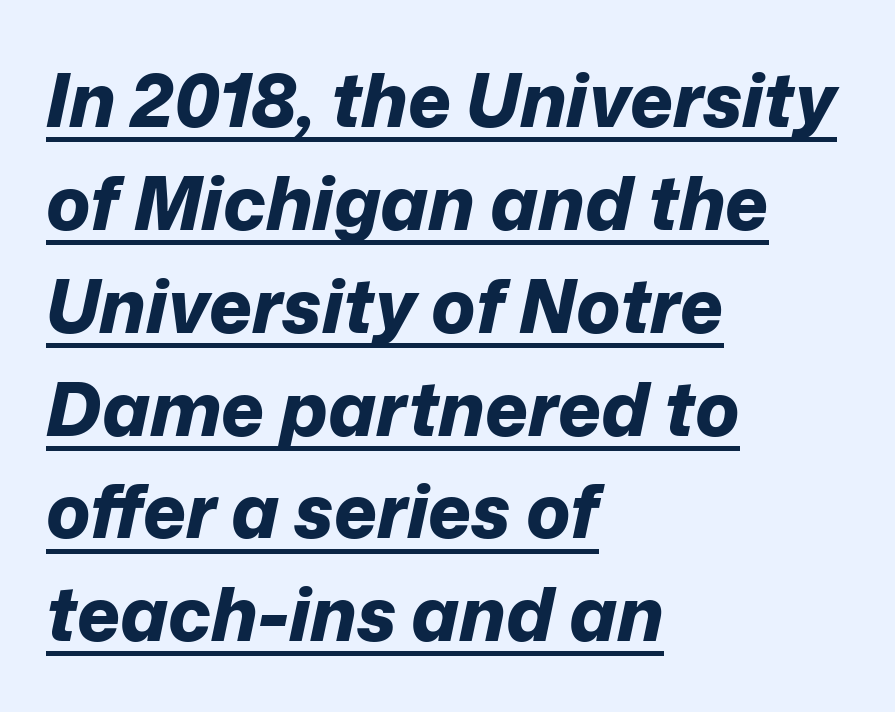
This is underlined copy, the kind a proofreader might mark for attention. Notice how the stems are inclined rather than vertical — that's the hallmark of italics. Students, observe: this is what conventionally led text looks like. Horizontally, the lines are justified to the leading edge only. You could not count columns in this text — the font is proportionally spaced.
